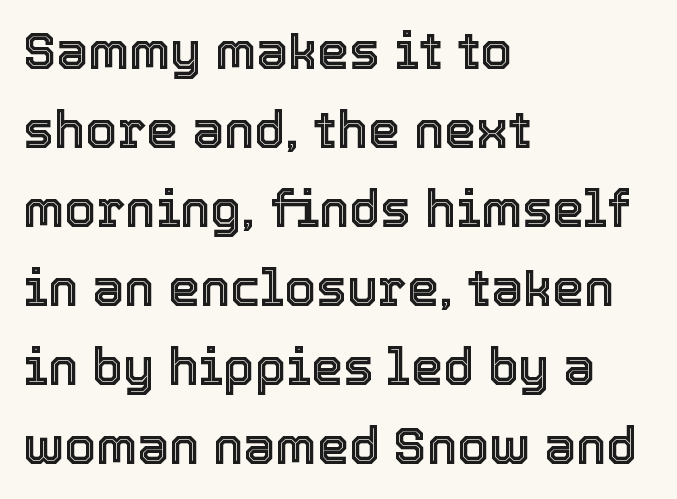
Italic: no, the glyphs are upright roman. The type is set solid horizontally, with unmodified tracking. Do the characters align in a grid? No, the font is proportional. Line starts are locked; line ends wander. Nobody drew a line under any word here. These lines sit exactly where default settings would place them.
